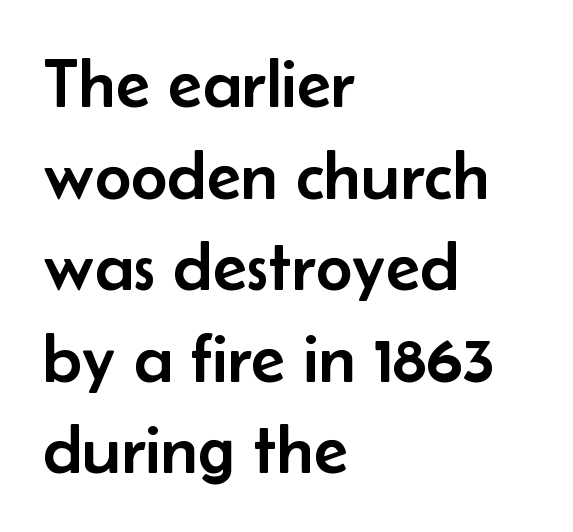
The face used here is a sans, in the tradition of grotesques and geometrics. Posture: straight, roman, zero tilt. All the whitespace from short lines collects on the right. The rows are spaced the way most documents space them. The passage shown is typed in a proportional face where columns would drift.
